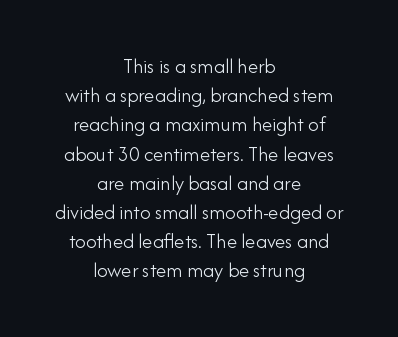
The image shows 21 px text type, upright; set centered, normal line spacing (1.39x), normal letter spacing, not underlined.
